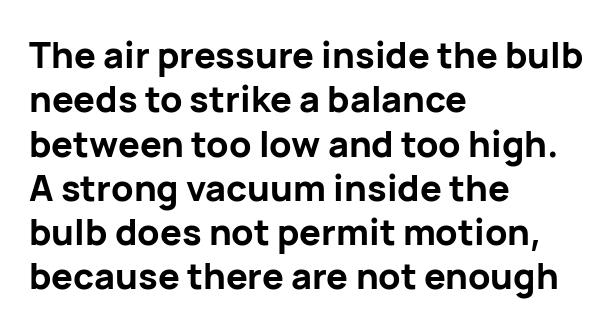
{"serif": "no", "italic": "no", "bold": "yes", "weight": "bold", "width": "normal", "stroke_contrast": "low", "x_height": "medium", "monospaced": "no", "underline": "no", "align": "left", "line_spacing_ratio": 1.23, "letter_spacing": "normal", "letter_spacing_em": 0.0, "glyph_px": 36}
